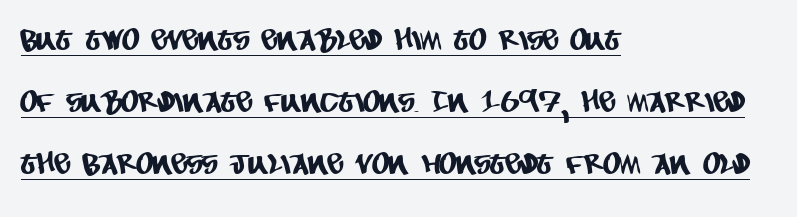
{"serif": "no", "width": "condensed", "stroke_contrast": "low", "x_height": "large", "monospaced": "no", "underline": "yes", "align": "left", "line_spacing": "loose", "line_spacing_ratio": 2.07, "letter_spacing": "normal", "letter_spacing_em": 0.0, "glyph_px": 30}
